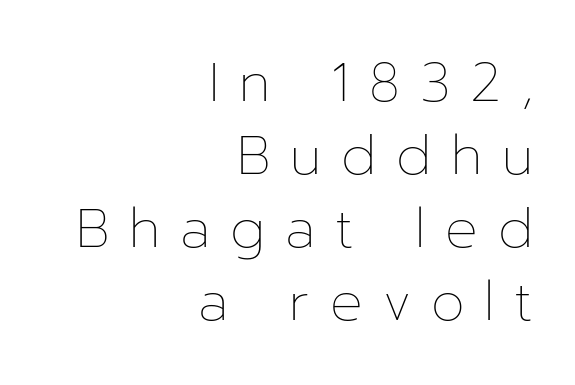
Q: Is the text bold? A: No.
Q: Is the text italic (slanted)? A: No, it is upright.
Q: Is the text underlined? A: No.
Q: How is the paragraph aligned? A: Right-aligned.
Q: Is the spacing between letters normal or unusually wide? A: Unusually wide.
Q: Is the spacing between lines tight, normal or loose? A: Normal.
Q: Width (condensed, normal, or wide)? A: Normal.
Q: Stroke contrast? A: Low.
Q: x-height? A: Medium.
Q: Monospaced? A: No.
